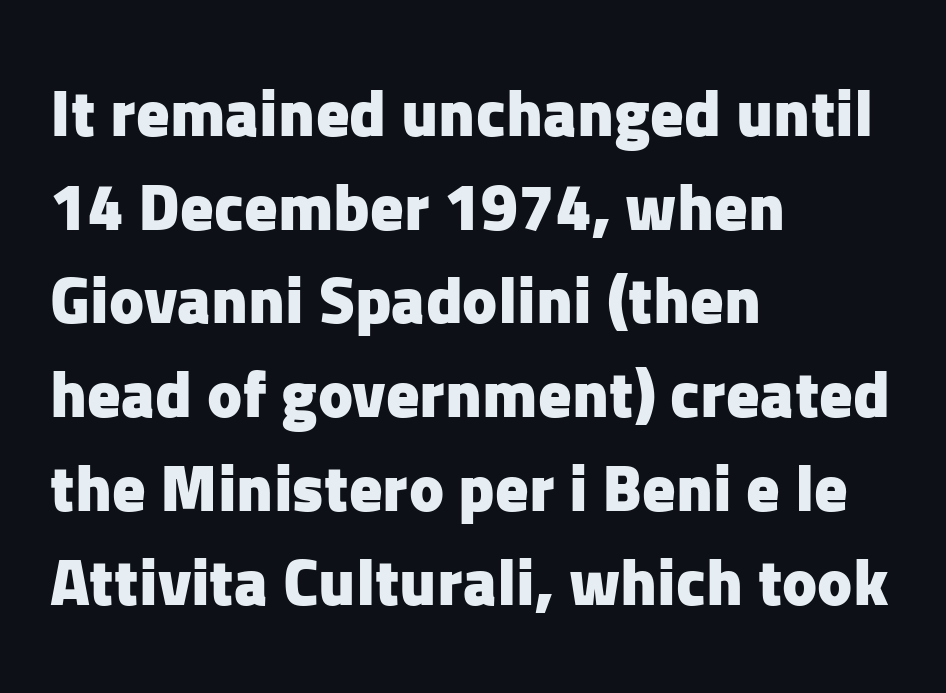
Stroke thickness is high; the sample reads as a true bold. The face used here is proportionally spaced, like ordinary book or web type. Bare-footed words on every line. How would I describe the line gaps? Plain and ordinary. The paragraph shown leans on its left margin. A typesetter would call this zero additional tracking.
